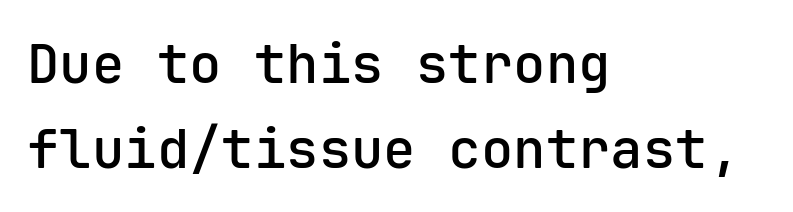
The image shows 54 px semibold sans-serif type, upright, monospaced; set left-aligned, normal line spacing (1.57x), normal letter spacing, not underlined; low stroke contrast and a medium x-height.
